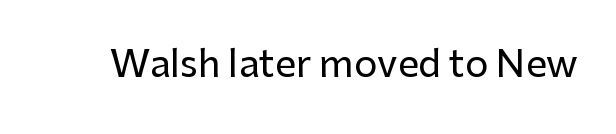
{"serif": "no", "italic": "no", "width": "normal", "stroke_contrast": "low", "x_height": "medium", "monospaced": "no", "underline": "no", "letter_spacing": "normal", "letter_spacing_em": 0.0, "glyph_px": 37}
